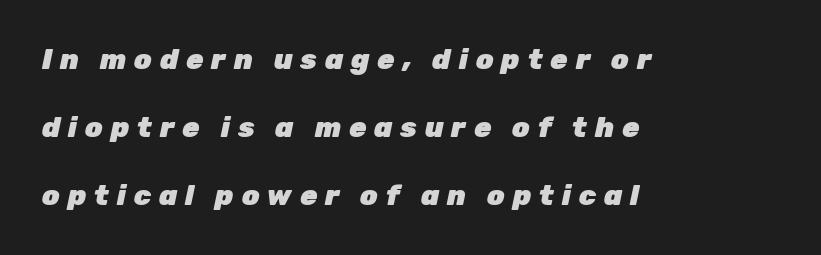
{"italic": "yes", "lean": "right", "slant_degrees": 12, "bold": "yes", "weight": "heavy", "width": "normal", "stroke_contrast": "low", "x_height": "medium", "monospaced": "no", "underline": "no", "align": "left", "line_spacing": "loose", "line_spacing_ratio": 2.43, "letter_spacing": "wide", "letter_spacing_em": 0.28, "glyph_px": 28}
